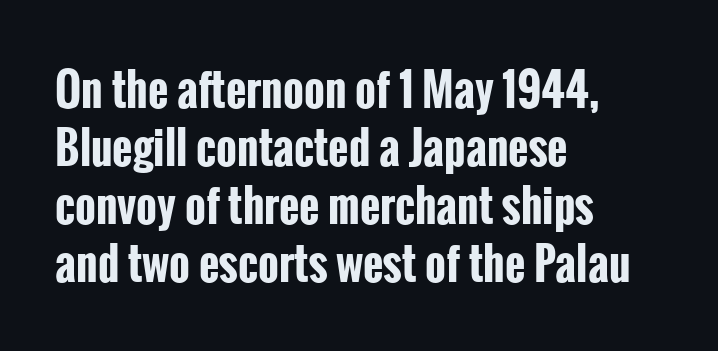
The image shows 44 px bold, condensed sans-serif type, upright; set left-aligned, normal line spacing (1.32x), normal letter spacing, not underlined; low stroke contrast and a medium x-height.
